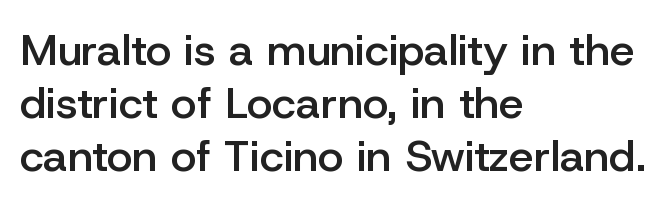
Q: Is the text bold? A: Semi-bold.
Q: Is the text italic (slanted)? A: No, it is upright.
Q: Is the typeface a serif or a sans-serif typeface? A: Sans-serif.
Q: Is the text underlined? A: No.
Q: How is the paragraph aligned? A: Left-aligned.
Q: Is the spacing between letters normal or unusually wide? A: Normal.
Q: Width (condensed, normal, or wide)? A: Normal.
Q: Stroke contrast? A: Low.
Q: x-height? A: Medium.
Q: Monospaced? A: No.
